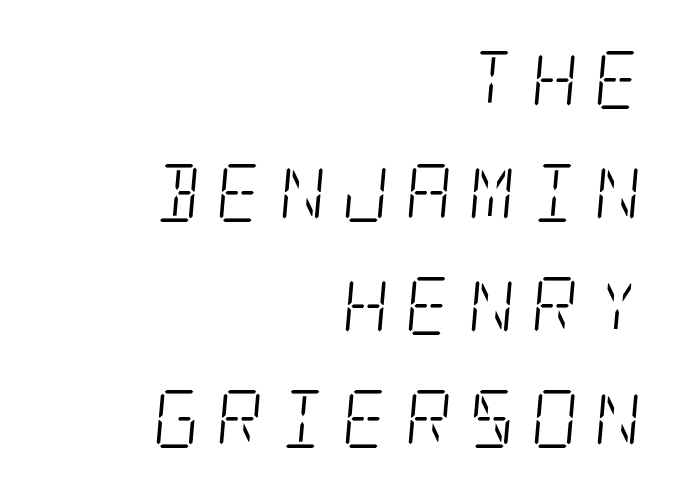
Q: Is the text bold? A: No.
Q: Is the text italic (slanted)? A: Yes, it leans right by about 5 degrees.
Q: Is the typeface a serif or a sans-serif typeface? A: Serif.
Q: Is the text underlined? A: No.
Q: How is the paragraph aligned? A: Right-aligned.
Q: Is the spacing between letters normal or unusually wide? A: Unusually wide.
Q: Is the spacing between lines tight, normal or loose? A: Loose.
Q: Width (condensed, normal, or wide)? A: Condensed.
Q: Stroke contrast? A: Low.
Q: x-height? A: Large.
